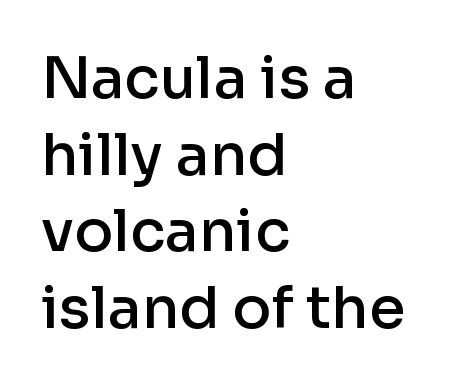
The words here are not underlined. The face used here is proportionally spaced, like ordinary book or web type. Rows of type keep a routine distance in the vertical direction. Type style note: lacks serifs.
